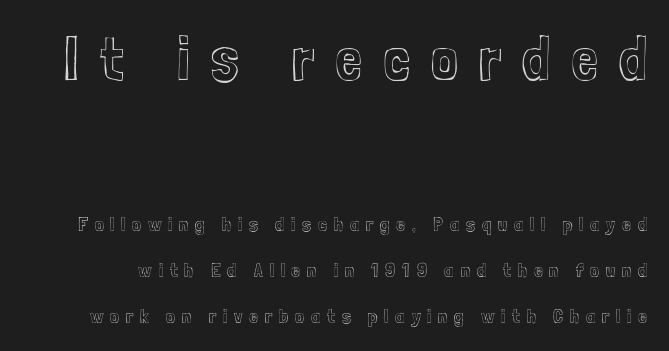
Q: Is the text italic (slanted)? A: No, it is upright.
Q: Is the text underlined? A: No.
Q: Is the spacing between letters normal or unusually wide? A: Unusually wide.
Q: Is the spacing between lines tight, normal or loose? A: Loose.
Q: Which block of text is set in a larger size, the first (top) or the second (bottom)? A: The first (top) one.
Q: Width (condensed, normal, or wide)? A: Condensed.
Q: x-height? A: Medium.
Q: Monospaced? A: No.
